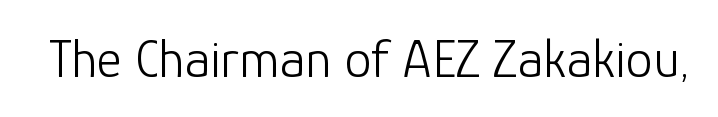
{"serif": "no", "italic": "no", "bold": "no", "weight": "light", "width": "normal", "stroke_contrast": "low", "x_height": "medium", "monospaced": "no", "underline": "no", "letter_spacing": "normal", "letter_spacing_em": 0.0, "glyph_px": 54}
